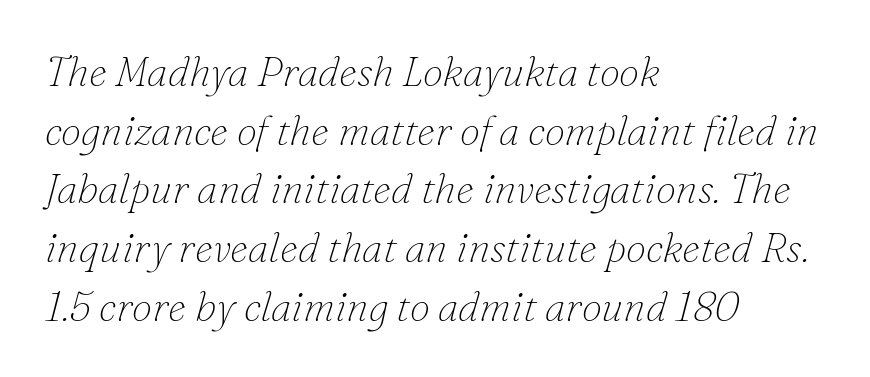
Q: Is the text bold? A: No.
Q: Is the text italic (slanted)? A: Yes, it leans right by about 16 degrees.
Q: Is the typeface a serif or a sans-serif typeface? A: Serif.
Q: Is the text underlined? A: No.
Q: How is the paragraph aligned? A: Left-aligned.
Q: Is the spacing between letters normal or unusually wide? A: Normal.
Q: Is the spacing between lines tight, normal or loose? A: Normal.
Q: Width (condensed, normal, or wide)? A: Normal.
Q: Stroke contrast? A: Low.
Q: x-height? A: Small.
Q: Monospaced? A: No.
